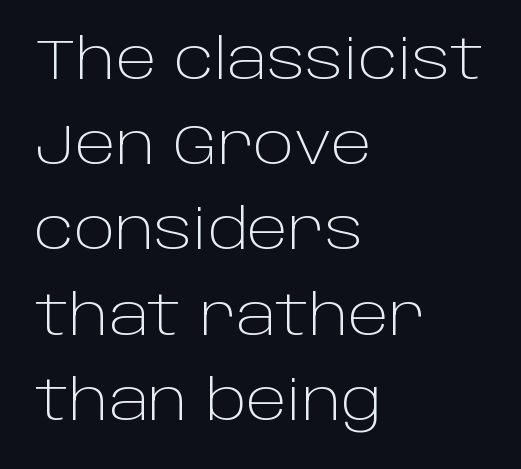
{"serif": "no", "italic": "no", "bold": "no", "weight": "light", "width": "normal", "stroke_contrast": "low", "x_height": "large", "monospaced": "no", "underline": "no", "align": "left", "line_spacing": "normal", "line_spacing_ratio": 1.55, "letter_spacing": "normal", "letter_spacing_em": 0.0, "glyph_px": 55}
